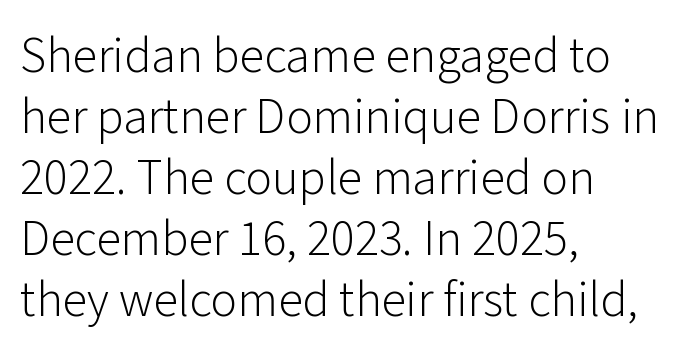
The image shows 50 px light sans-serif type, upright; set left-aligned, line spacing 1.22x, normal letter spacing, not underlined; low stroke contrast and a medium x-height.
